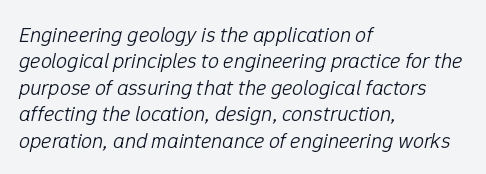
Q: Is the text bold? A: No.
Q: Is the text italic (slanted)? A: Yes, it leans right by about 12 degrees.
Q: Is the text underlined? A: No.
Q: How is the paragraph aligned? A: Left-aligned.
Q: Is the spacing between letters normal or unusually wide? A: Normal.
